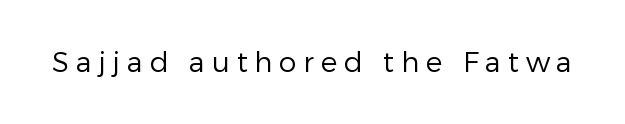
{"serif": "no", "italic": "no", "bold": "no", "weight": "regular", "width": "normal", "stroke_contrast": "low", "x_height": "medium", "monospaced": "no", "underline": "no", "letter_spacing": "wide", "letter_spacing_em": 0.24, "glyph_px": 28}
